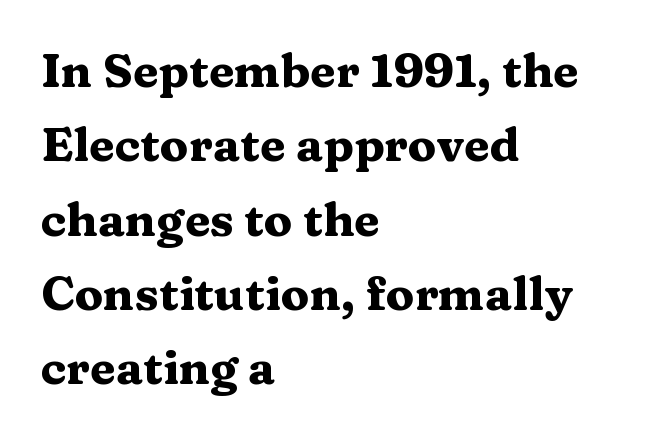
Q: Is the text bold? A: Yes.
Q: Is the text italic (slanted)? A: No, it is upright.
Q: Is the typeface a serif or a sans-serif typeface? A: Serif.
Q: Is the text underlined? A: No.
Q: How is the paragraph aligned? A: Left-aligned.
Q: Is the spacing between letters normal or unusually wide? A: Normal.
Q: Is the spacing between lines tight, normal or loose? A: Normal.
Q: Width (condensed, normal, or wide)? A: Wide.
Q: Stroke contrast? A: Medium.
Q: x-height? A: Medium.
Q: Monospaced? A: No.
